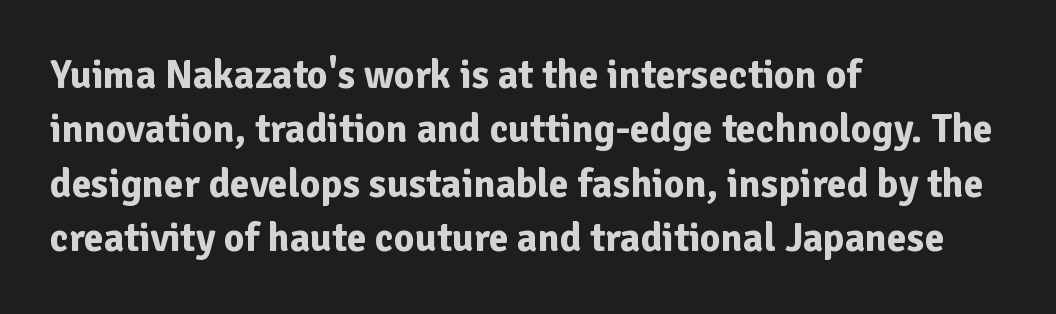
The paragraph has a hard left edge and a soft right edge. Here the glyphs are tracked normally, forming tight word shapes. Each letter keeps its own natural width here, so spacing adapts to shape. The typesetting leans heavy: a genuine bold. Does the type have serifs? No, each stem ends abruptly.
